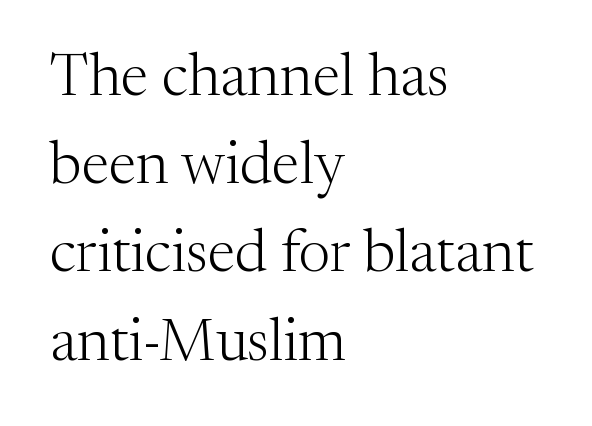
The image shows 60 px light serif type, upright; set left-aligned, normal line spacing (1.47x), normal letter spacing, not underlined; medium stroke contrast and a medium x-height.
